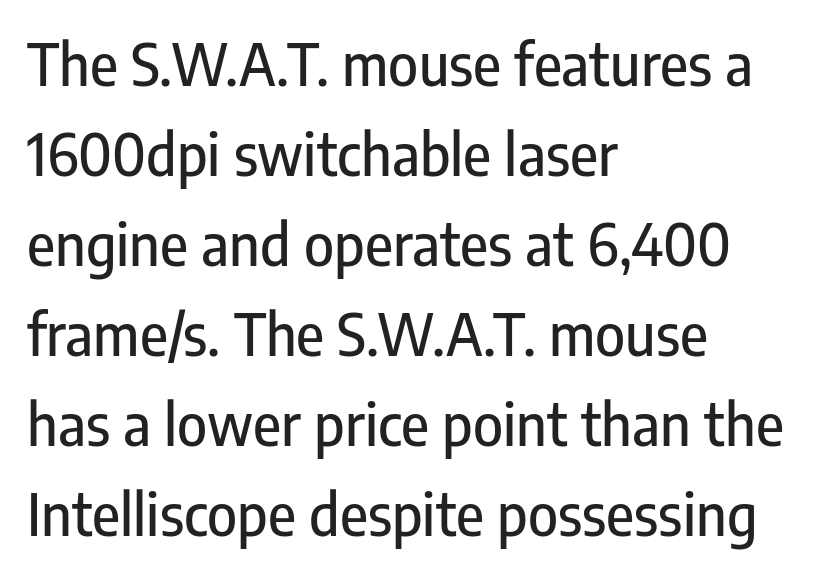
The image shows 57 px condensed sans-serif type, upright; set left-aligned, normal line spacing (1.58x), normal letter spacing, not underlined; low stroke contrast and a medium x-height.
